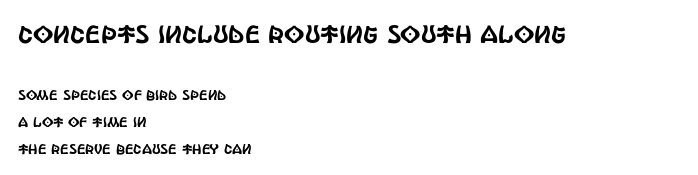
The image shows 25 px text type, upright; set left-aligned, loose line spacing (1.92x), normal letter spacing, not underlined; the first (top) block is 1.79x larger.
